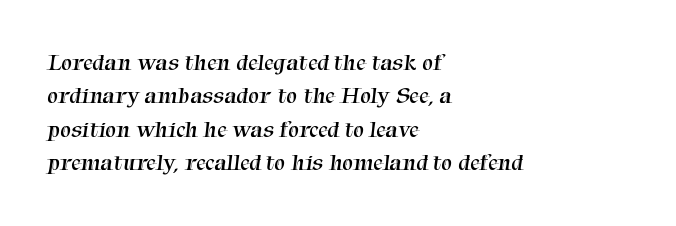
Q: Is the text bold? A: No.
Q: Is the text underlined? A: No.
Q: How is the paragraph aligned? A: Left-aligned.
Q: Is the spacing between letters normal or unusually wide? A: Normal.
Q: Is the spacing between lines tight, normal or loose? A: Normal.
